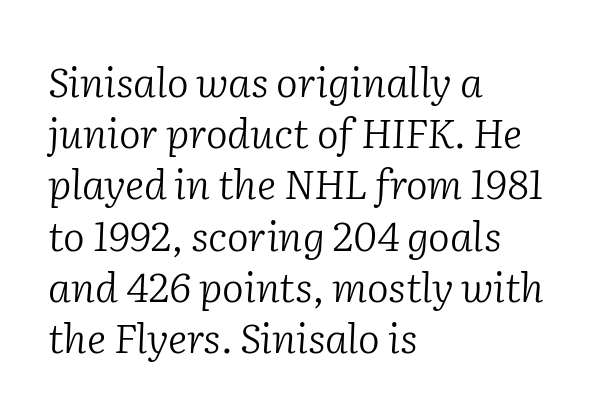
Q: Is the text bold? A: No.
Q: Is the text italic (slanted)? A: Yes, it leans right by about 2 degrees.
Q: Is the typeface a serif or a sans-serif typeface? A: Serif.
Q: Is the text underlined? A: No.
Q: How is the paragraph aligned? A: Left-aligned.
Q: Is the spacing between letters normal or unusually wide? A: Normal.
Q: Is the spacing between lines tight, normal or loose? A: Normal.
Q: Width (condensed, normal, or wide)? A: Normal.
Q: Stroke contrast? A: Low.
Q: x-height? A: Medium.
Q: Monospaced? A: No.
